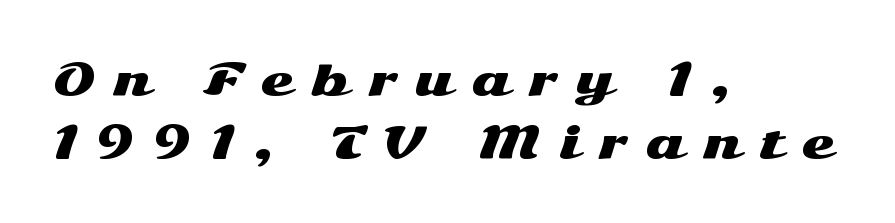
{"serif": "no", "width": "wide", "stroke_contrast": "medium", "x_height": "medium", "monospaced": "no", "underline": "no", "align": "left", "line_spacing": "normal", "line_spacing_ratio": 1.5, "letter_spacing": "wide", "letter_spacing_em": 0.44, "glyph_px": 42}
